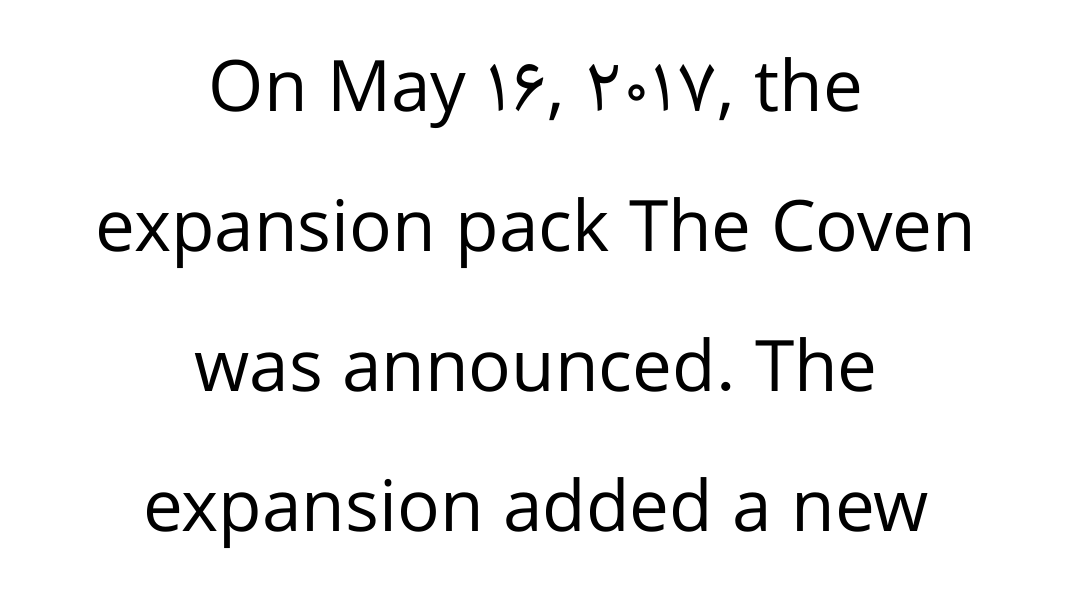
Q: Is the text bold? A: No.
Q: Is the text italic (slanted)? A: No, it is upright.
Q: Is the typeface a serif or a sans-serif typeface? A: Sans-serif.
Q: Is the text underlined? A: No.
Q: How is the paragraph aligned? A: Centered.
Q: Is the spacing between letters normal or unusually wide? A: Normal.
Q: Is the spacing between lines tight, normal or loose? A: Loose.
Q: Width (condensed, normal, or wide)? A: Normal.
Q: Stroke contrast? A: Low.
Q: x-height? A: Medium.
Q: Monospaced? A: No.
